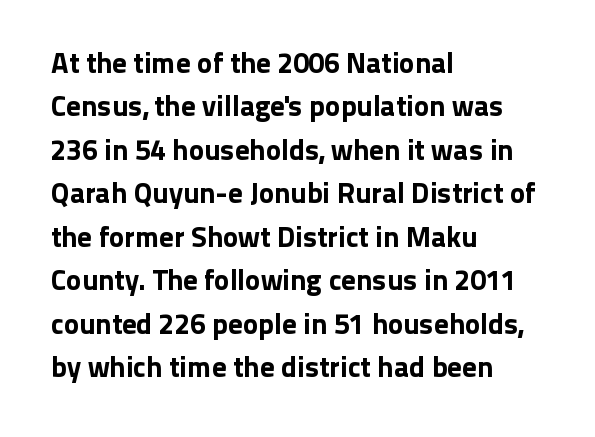
The image shows 29 px sans-serif type, upright; set left-aligned, normal line spacing (1.5x), normal letter spacing, not underlined; low stroke contrast and a medium x-height.
